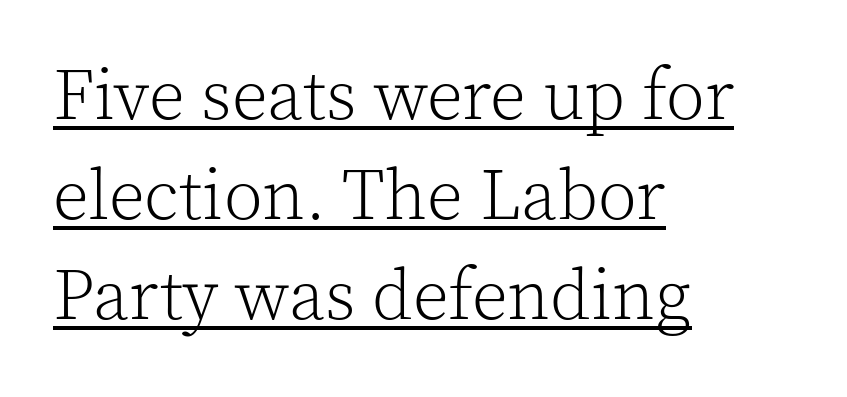
Q: Is the text bold? A: No.
Q: Is the text italic (slanted)? A: No, it is upright.
Q: Is the typeface a serif or a sans-serif typeface? A: Serif.
Q: Is the text underlined? A: Yes.
Q: How is the paragraph aligned? A: Left-aligned.
Q: Is the spacing between letters normal or unusually wide? A: Normal.
Q: Is the spacing between lines tight, normal or loose? A: Normal.
Q: Width (condensed, normal, or wide)? A: Normal.
Q: x-height? A: Medium.
Q: Monospaced? A: No.
